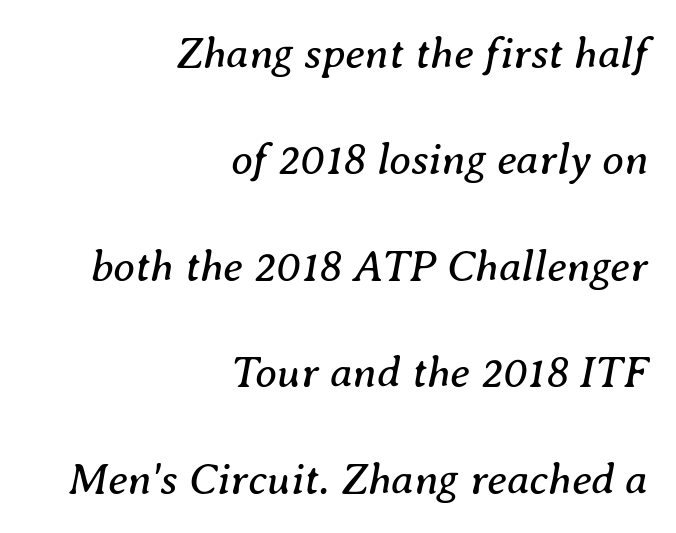
You could call the tracking neutral — neither tight nor loose. A typesetter would mark this as italic. Weight: in the light-to-regular range. This rendering employs a face with finishing strokes, i.e., a serif. Do the characters align in a grid? No, the font is proportional. Vertical spacing — loose.
